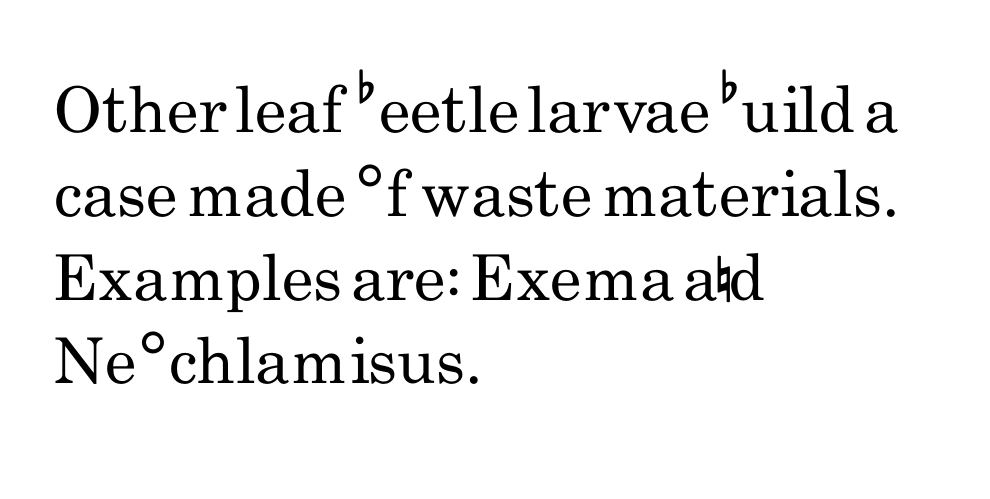
Does the copy run flush right? No — it runs flush left. Bold? No — there's no thickening of the strokes. Note: no serifs on the glyphs. Regular leading. You can tell it's not italic because the verticals are truly vertical.
